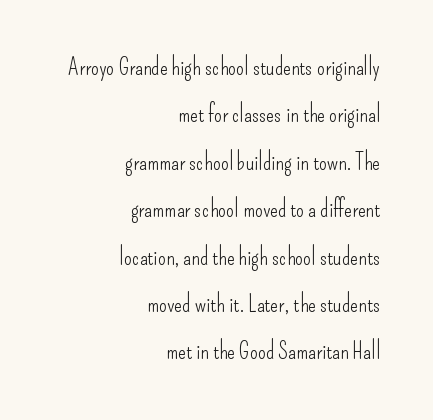
The image shows 23 px text type, upright; set right-aligned, loose line spacing (2.06x), normal letter spacing, not underlined.
